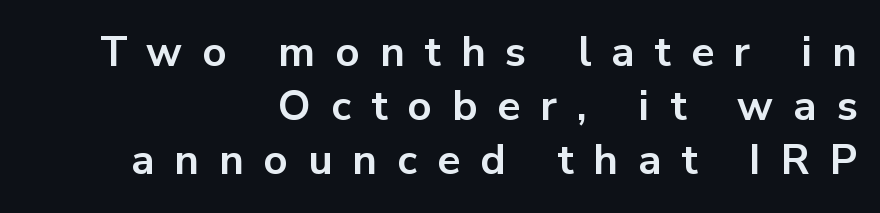
Q: Is the text bold? A: Yes.
Q: Is the text italic (slanted)? A: No, it is upright.
Q: Is the typeface a serif or a sans-serif typeface? A: Sans-serif.
Q: Is the text underlined? A: No.
Q: How is the paragraph aligned? A: Right-aligned.
Q: Is the spacing between letters normal or unusually wide? A: Unusually wide.
Q: Is the spacing between lines tight, normal or loose? A: Normal.
Q: Width (condensed, normal, or wide)? A: Normal.
Q: Stroke contrast? A: Low.
Q: x-height? A: Medium.
Q: Monospaced? A: No.
